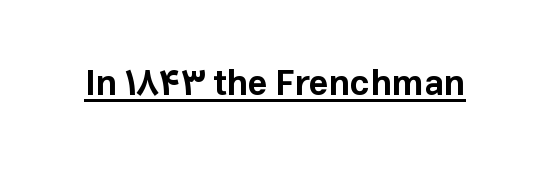
Q: Is the text bold? A: Yes.
Q: Is the text italic (slanted)? A: No, it is upright.
Q: Is the typeface a serif or a sans-serif typeface? A: Sans-serif.
Q: Is the text underlined? A: Yes.
Q: Is the spacing between letters normal or unusually wide? A: Normal.
Q: Width (condensed, normal, or wide)? A: Normal.
Q: Stroke contrast? A: Low.
Q: x-height? A: Medium.
Q: Monospaced? A: No.
